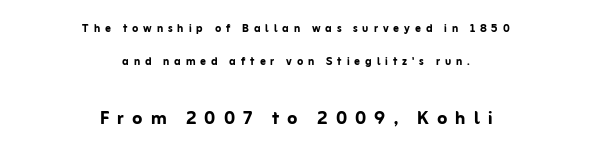
Underlining? Definitely not there. One glance says open: line gaps are wider than usual. A student would notice the bottom passage is typeset larger than what precedes it. The font's upright variant was chosen for this text.
